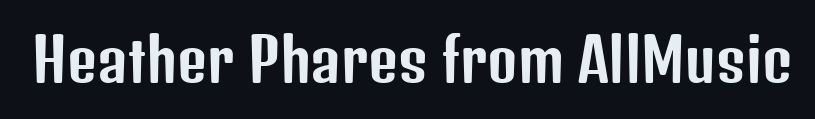
The image shows 58 px condensed sans-serif type, upright; set normal letter spacing, not underlined; low stroke contrast and a medium x-height.
